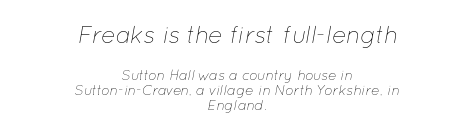
The image shows 24 px text type, italic (leaning right); set centered, tight line spacing (1.1x), normal letter spacing, not underlined; the first (top) block is 1.71x larger.
